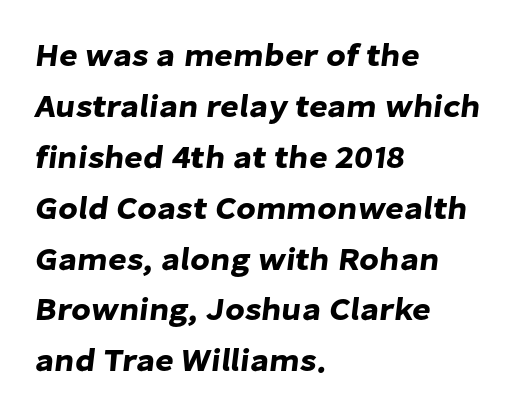
Q: Is the typeface a serif or a sans-serif typeface? A: Sans-serif.
Q: Is the text underlined? A: No.
Q: How is the paragraph aligned? A: Left-aligned.
Q: Is the spacing between letters normal or unusually wide? A: Normal.
Q: Is the spacing between lines tight, normal or loose? A: Normal.
Q: Width (condensed, normal, or wide)? A: Normal.
Q: Stroke contrast? A: Low.
Q: x-height? A: Medium.
Q: Monospaced? A: No.
